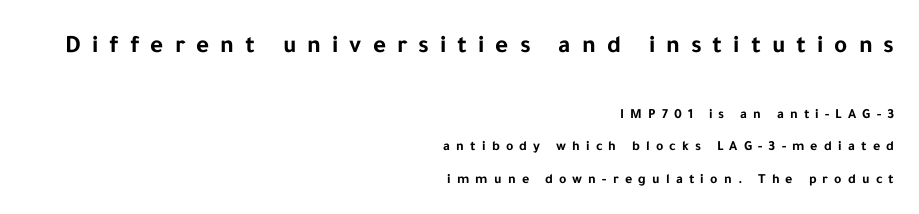
The image shows 25 px bold type, upright; set right-aligned, loose line spacing (2.32x), unusually wide letter spacing (+0.44 em), not underlined; the first (top) block is 1.79x larger.
